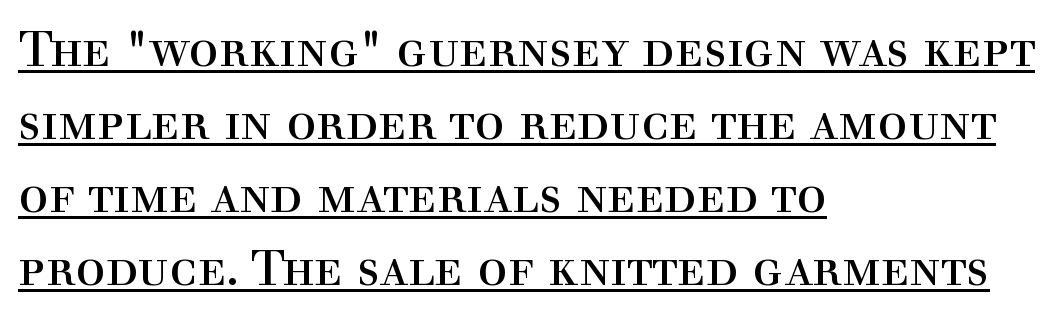
{"serif": "yes", "italic": "no", "bold": "no", "weight": "regular", "width": "normal", "x_height": "medium", "monospaced": "no", "underline": "yes", "align": "left", "line_spacing": "normal", "line_spacing_ratio": 1.46, "letter_spacing": "normal", "letter_spacing_em": 0.0, "glyph_px": 50}
